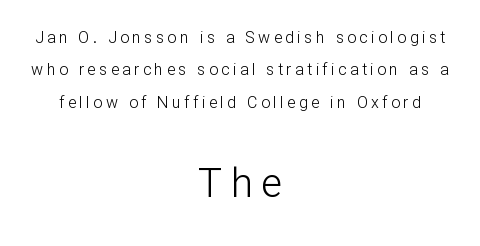
Q: Is the text bold? A: No.
Q: Is the text italic (slanted)? A: No, it is upright.
Q: Is the typeface a serif or a sans-serif typeface? A: Sans-serif.
Q: Is the text underlined? A: No.
Q: How is the paragraph aligned? A: Centered.
Q: Is the spacing between letters normal or unusually wide? A: Unusually wide.
Q: Is the spacing between lines tight, normal or loose? A: Loose.
Q: Which block of text is set in a larger size, the first (top) or the second (bottom)? A: The second (bottom) one.
Q: Width (condensed, normal, or wide)? A: Normal.
Q: Stroke contrast? A: Low.
Q: x-height? A: Medium.
Q: Monospaced? A: No.
